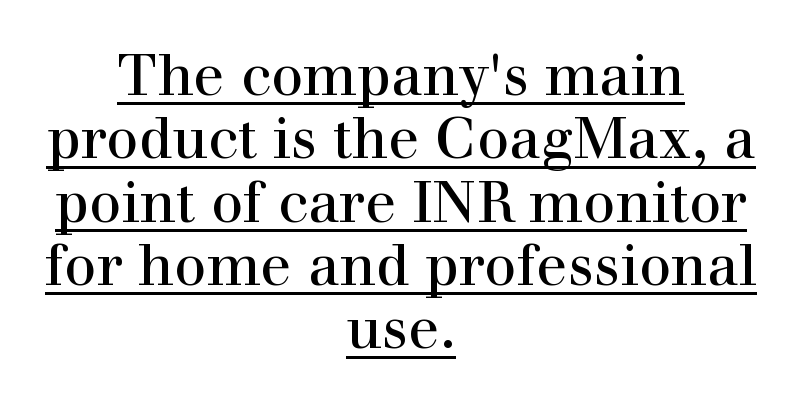
The image shows 57 px regular-weight serif type, upright; set centered, tight line spacing (1.11x), normal letter spacing, underlined; high stroke contrast and a medium x-height.
